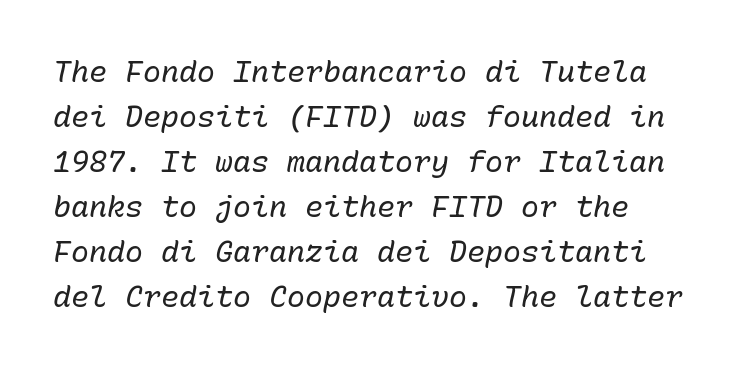
Here the designer chose a console-style face with uniform glyph widths. The characters are drawn with everyday or finer stroke widths. Compared with typical paragraphs, the rows here are spaced about the same. Glyph-to-glyph distance matches everyday printed text. If you drew a line through each stem, it would be angled.
